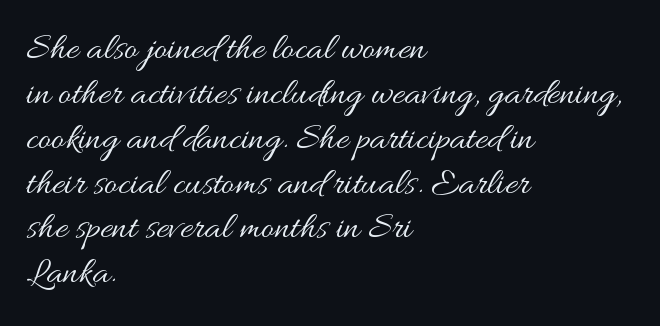
{"bold": "no", "weight": "regular", "width": "wide", "stroke_contrast": "medium", "x_height": "small", "monospaced": "no", "underline": "no", "align": "left", "line_spacing_ratio": 1.18, "letter_spacing": "normal", "letter_spacing_em": 0.0, "glyph_px": 38}
